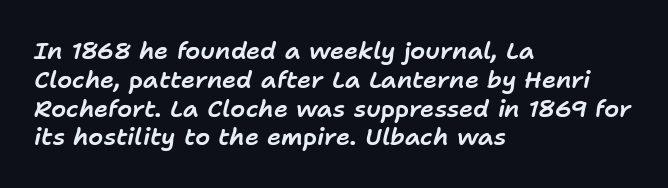
Descenders are the only things crossing below the line. Casual observation: everything's shoved over to the left. The type is set solid horizontally, with unmodified tracking. This sample uses an oblique cut, with every glyph tilted off the vertical.
